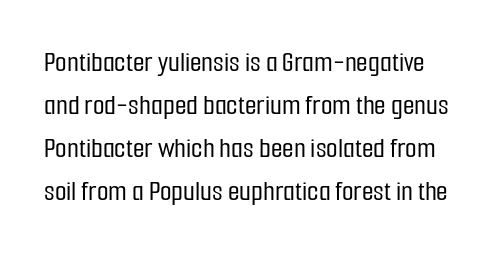
{"serif": "no", "italic": "no", "width": "condensed", "stroke_contrast": "low", "x_height": "medium", "monospaced": "no", "underline": "no", "line_spacing": "normal", "line_spacing_ratio": 1.43, "letter_spacing": "normal", "letter_spacing_em": 0.0, "glyph_px": 30}
